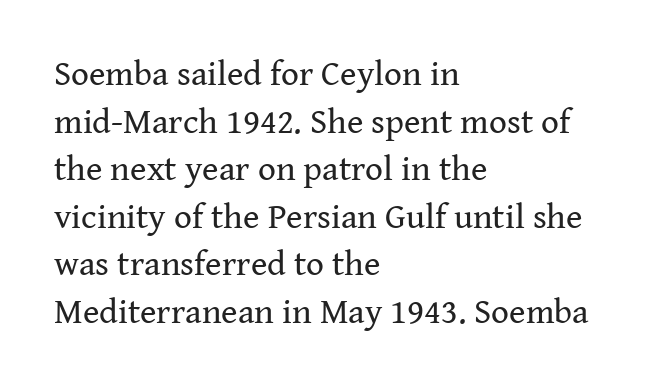
The font is comparable to plain body text, perhaps lighter. Classification — serif. Upright lettering throughout. Proportional: the letters do not fall into vertical columns. A typesetter would call this zero additional tracking. The vertical gap from one line to the next is medium.
